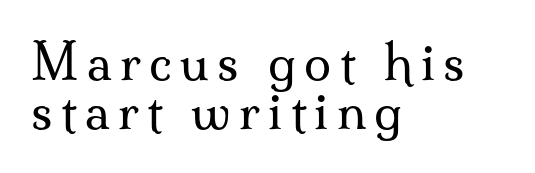
Q: Is the text bold? A: No.
Q: Is the text italic (slanted)? A: No, it is upright.
Q: Is the typeface a serif or a sans-serif typeface? A: Serif.
Q: Is the text underlined? A: No.
Q: How is the paragraph aligned? A: Left-aligned.
Q: Is the spacing between lines tight, normal or loose? A: Tight.
Q: Width (condensed, normal, or wide)? A: Normal.
Q: Stroke contrast? A: Medium.
Q: x-height? A: Small.
Q: Monospaced? A: No.
